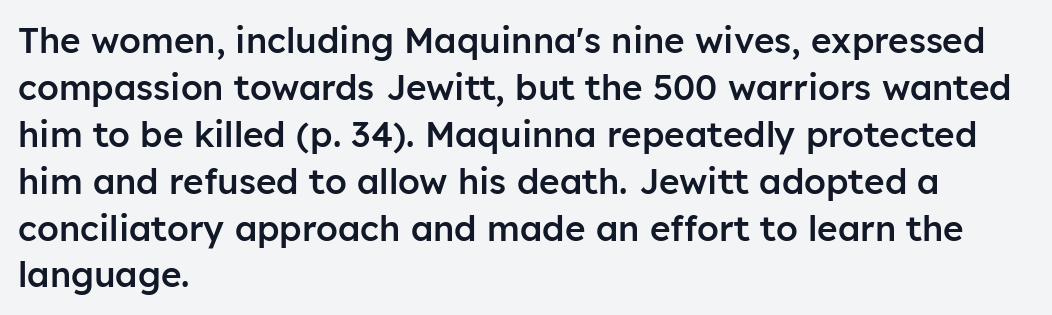
Q: Is the text bold? A: Semi-bold.
Q: Is the text italic (slanted)? A: No, it is upright.
Q: Is the typeface a serif or a sans-serif typeface? A: Sans-serif.
Q: Is the text underlined? A: No.
Q: How is the paragraph aligned? A: Left-aligned.
Q: Is the spacing between letters normal or unusually wide? A: Normal.
Q: Is the spacing between lines tight, normal or loose? A: Normal.
Q: Width (condensed, normal, or wide)? A: Normal.
Q: Stroke contrast? A: Low.
Q: x-height? A: Medium.
Q: Monospaced? A: No.
